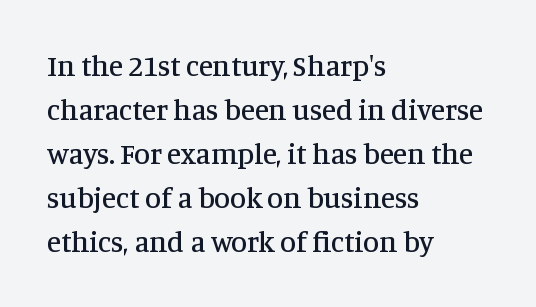
Proportional: the letters do not fall into vertical columns. Serifs: yes, visible at the terminals of the letterforms. Horizontally, the lines are justified to the leading edge only. Each word holds together tightly as a unit, with standard inter-letter gaps. Notice how descenders clear the ascenders below comfortably — that's standard leading. Clear beneath every line of the passage.
